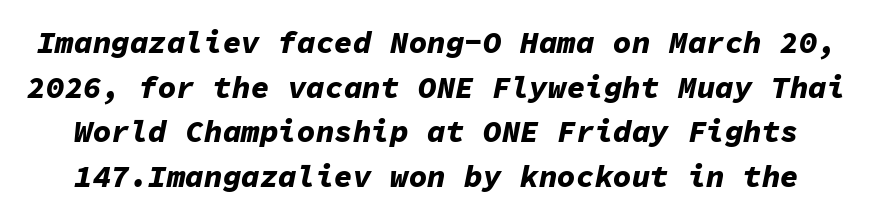
Q: Is the text bold? A: Yes.
Q: Is the text italic (slanted)? A: Yes, it leans right by about 11 degrees.
Q: Is the text underlined? A: No.
Q: Is the spacing between letters normal or unusually wide? A: Normal.
Q: Is the spacing between lines tight, normal or loose? A: Normal.
Q: Width (condensed, normal, or wide)? A: Normal.
Q: Stroke contrast? A: Low.
Q: x-height? A: Medium.
Q: Monospaced? A: Yes.
